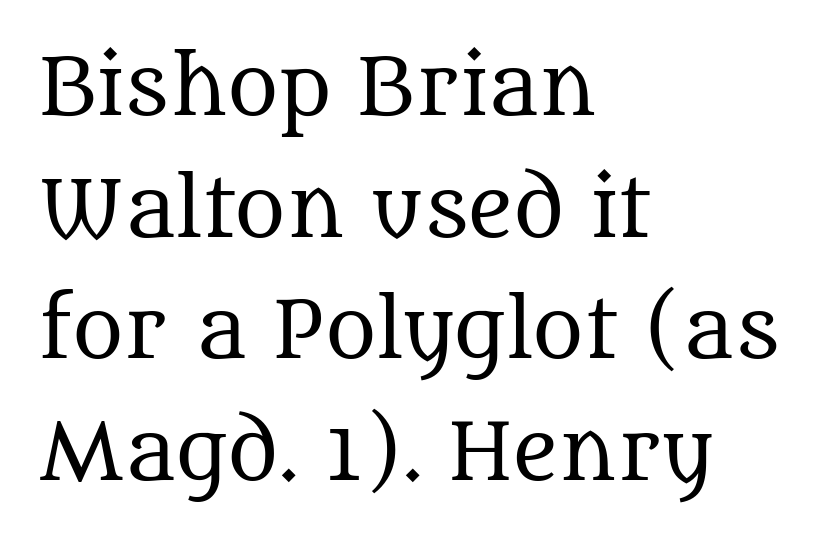
The image shows 78 px regular-weight serif type, upright; set left-aligned, normal line spacing (1.56x), normal letter spacing, not underlined; medium stroke contrast and a large x-height.
